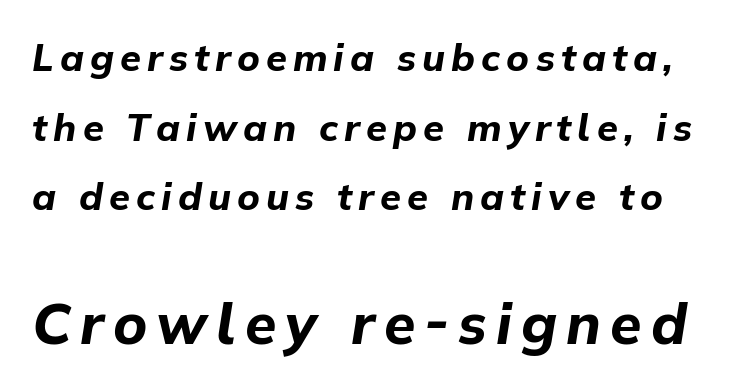
The image shows 57 px bold type, italic (leaning right); set line spacing 1.83x, not underlined; the second (bottom) block is 1.5x larger; low stroke contrast and a medium x-height.
